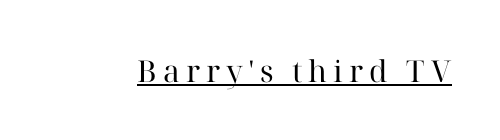
{"serif": "yes", "italic": "no", "bold": "no", "weight": "regular", "width": "normal", "stroke_contrast": "high", "x_height": "medium", "monospaced": "no", "underline": "yes", "letter_spacing": "wide", "letter_spacing_em": 0.2, "glyph_px": 30}
